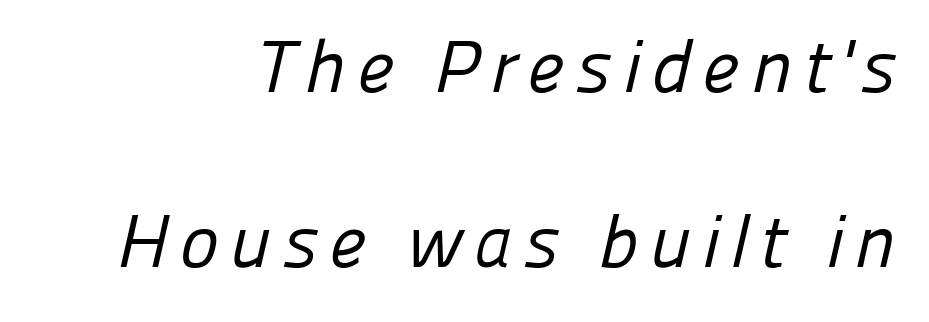
{"serif": "no", "bold": "no", "weight": "regular", "width": "normal", "stroke_contrast": "low", "x_height": "medium", "monospaced": "no", "underline": "no", "align": "right", "line_spacing": "loose", "line_spacing_ratio": 2.36, "glyph_px": 74}
